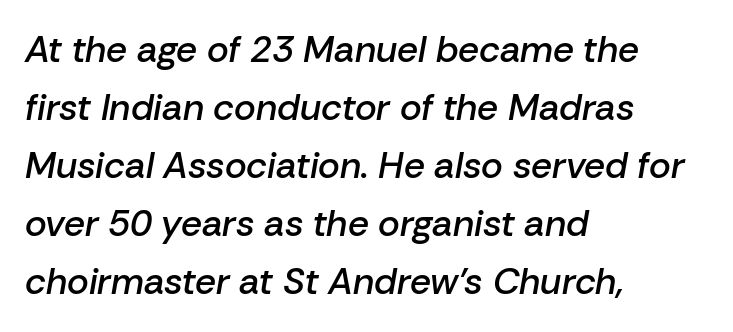
Varying glyph widths throughout — classic text-font behaviour. Clear beneath every line of the passage. Horizontally, the lines are justified to the leading edge only. The font's italic variant was chosen for this text. The rendering uses a moderate line-height, typical for paragraphs. The rendering uses a semibold face; strokes are thickened but not to full bold.
